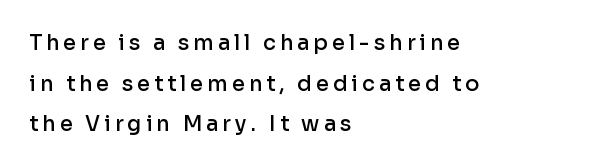
The image shows 21 px text type, upright; set left-aligned, loose line spacing (1.93x), not underlined.
